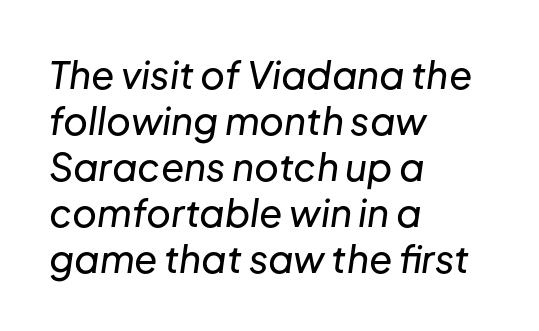
The passage shown is typed in a proportional face where columns would drift. The zone under the glyphs is completely vacant. Typeset ragged right — the left edge is the straight one. The rendering keeps characters at their native spacing. The lettering tilts uniformly, giving the passage an italic look.
